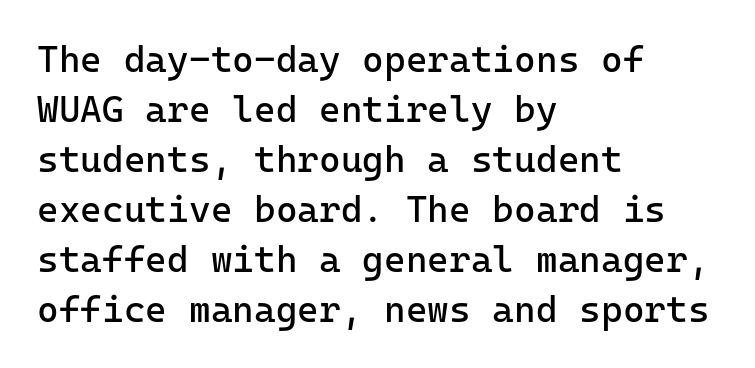
Q: Is the text bold? A: No.
Q: Is the text italic (slanted)? A: No, it is upright.
Q: Is the typeface a serif or a sans-serif typeface? A: Sans-serif.
Q: Is the text underlined? A: No.
Q: How is the paragraph aligned? A: Left-aligned.
Q: Is the spacing between letters normal or unusually wide? A: Normal.
Q: Is the spacing between lines tight, normal or loose? A: Normal.
Q: Width (condensed, normal, or wide)? A: Normal.
Q: Stroke contrast? A: Low.
Q: x-height? A: Medium.
Q: Monospaced? A: Yes.
